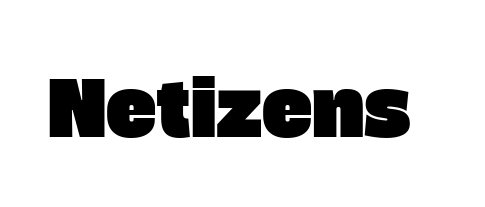
{"serif": "no", "width": "normal", "stroke_contrast": "low", "x_height": "large", "monospaced": "no", "underline": "no", "letter_spacing": "normal", "letter_spacing_em": 0.0, "glyph_px": 76}
